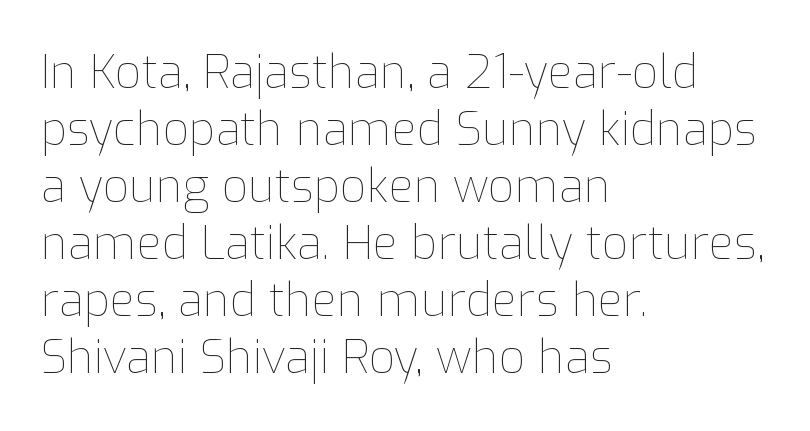
{"italic": "no", "bold": "no", "weight": "thin", "width": "normal", "stroke_contrast": "low", "x_height": "medium", "monospaced": "no", "underline": "no", "align": "left", "line_spacing_ratio": 1.24, "letter_spacing": "normal", "letter_spacing_em": 0.0, "glyph_px": 46}
